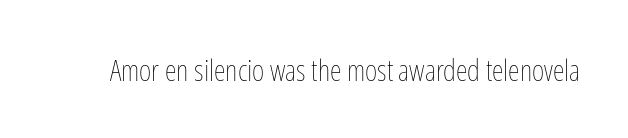
Q: Is the text bold? A: No.
Q: Is the text italic (slanted)? A: No, it is upright.
Q: Is the text underlined? A: No.
Q: Is the spacing between letters normal or unusually wide? A: Normal.
Q: Width (condensed, normal, or wide)? A: Condensed.
Q: Stroke contrast? A: Low.
Q: x-height? A: Medium.
Q: Monospaced? A: No.
